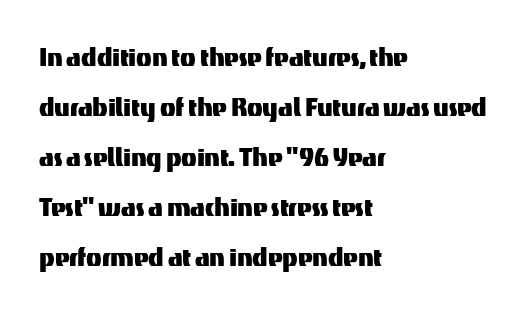
The image shows 32 px sans-serif type, upright; set left-aligned, normal line spacing (1.56x), normal letter spacing, not underlined; medium stroke contrast and a medium x-height.
